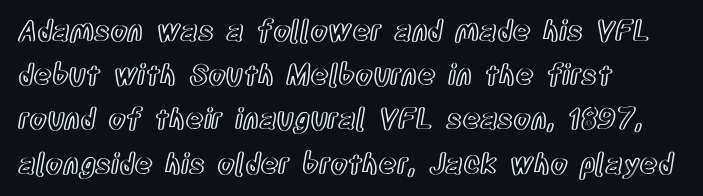
Q: Is the text italic (slanted)? A: Yes.
Q: Is the text underlined? A: No.
Q: How is the paragraph aligned? A: Left-aligned.
Q: Is the spacing between letters normal or unusually wide? A: Normal.
Q: Is the spacing between lines tight, normal or loose? A: Normal.
Q: Width (condensed, normal, or wide)? A: Condensed.
Q: x-height? A: Large.
Q: Monospaced? A: No.
